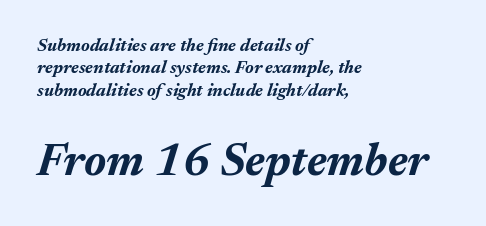
This is oblique type, the kind used for emphasis or titles. These lines carry a lot of weight — the face is fully bold. The words here are not underlined. This sample is left-justified, so line endings fall wherever the words run out. Here the glyphs are tracked normally, forming tight word shapes.
